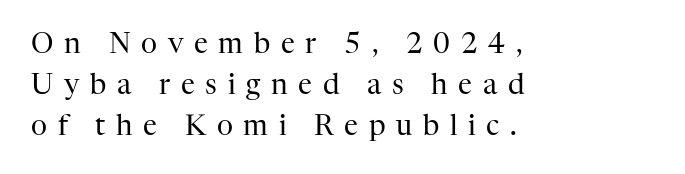
The image shows 28 px regular-weight serif type, upright; set left-aligned, normal line spacing (1.47x), unusually wide letter spacing (+0.38 em), not underlined; high stroke contrast and a medium x-height.
